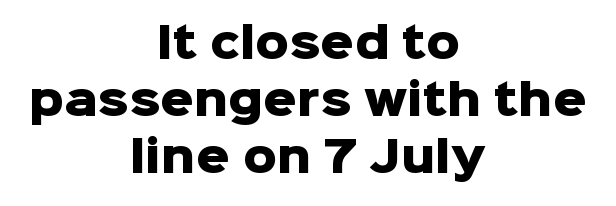
In terms of letterform style, serifs are entirely absent. The area under the type is left untouched. The vertical gap from one line to the next is medium. Tracking here is standard; glyphs follow each other at the usual distance. Each line is balanced around a shared central axis. Heavy, bold letterforms.
